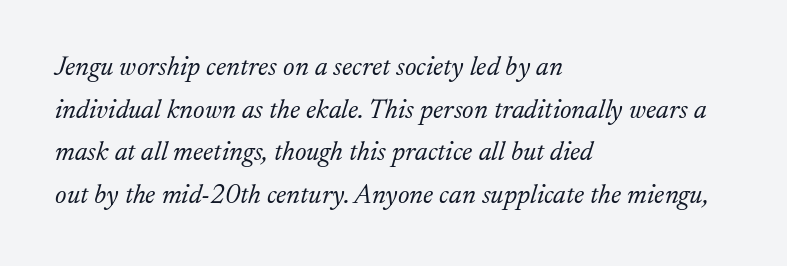
Q: Is the text bold? A: No.
Q: Is the text italic (slanted)? A: Yes, it leans right by about 17 degrees.
Q: Is the text underlined? A: No.
Q: How is the paragraph aligned? A: Left-aligned.
Q: Is the spacing between letters normal or unusually wide? A: Normal.
Q: Is the spacing between lines tight, normal or loose? A: Normal.
